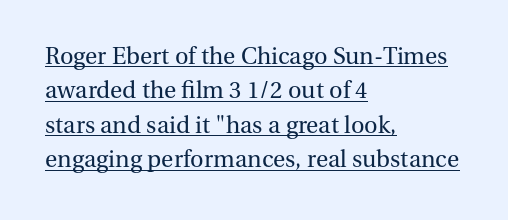
Q: Is the text bold? A: No.
Q: Is the text italic (slanted)? A: No, it is upright.
Q: Is the text underlined? A: Yes.
Q: How is the paragraph aligned? A: Left-aligned.
Q: Is the spacing between letters normal or unusually wide? A: Normal.
Q: Is the spacing between lines tight, normal or loose? A: Normal.
